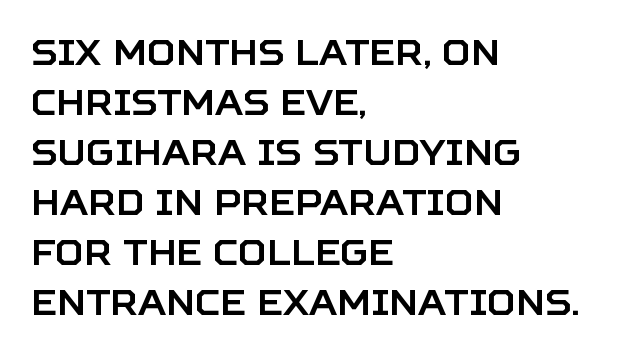
Q: Is the text italic (slanted)? A: No, it is upright.
Q: Is the typeface a serif or a sans-serif typeface? A: Sans-serif.
Q: Is the text underlined? A: No.
Q: How is the paragraph aligned? A: Left-aligned.
Q: Is the spacing between letters normal or unusually wide? A: Normal.
Q: Is the spacing between lines tight, normal or loose? A: Normal.
Q: Width (condensed, normal, or wide)? A: Normal.
Q: Stroke contrast? A: Low.
Q: x-height? A: Large.
Q: Monospaced? A: No.
